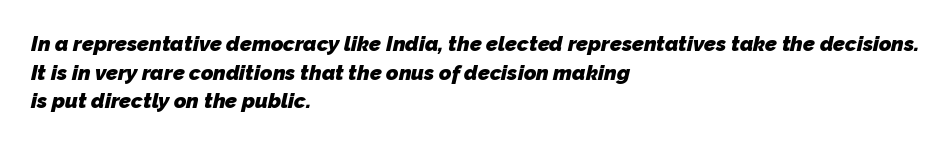
Words float on clear page, feet unadorned. Typesetter's note: full bold, strokes at maximum text heaviness. In terms of letterspacing, this is plain default setting. Every row of glyphs begins at an identical x-position on the left.
